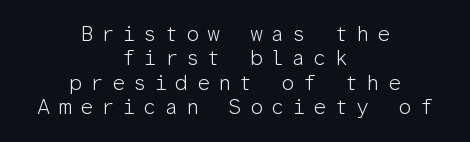
The image shows 21 px text type, upright; set centered, line spacing 1.16x, unusually wide letter spacing (+0.38 em), not underlined.
